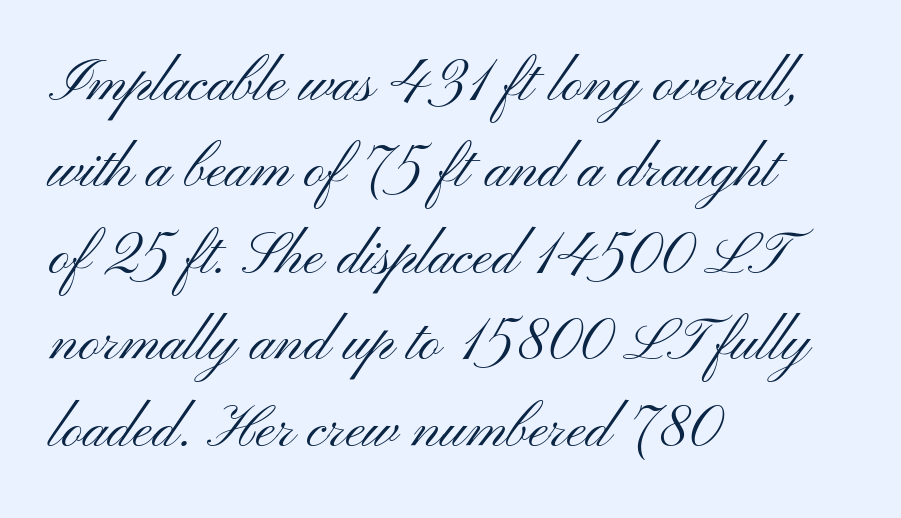
The image shows 58 px light, wide sans-serif type; set left-aligned, normal line spacing (1.49x), normal letter spacing, not underlined; medium stroke contrast and a small x-height.
